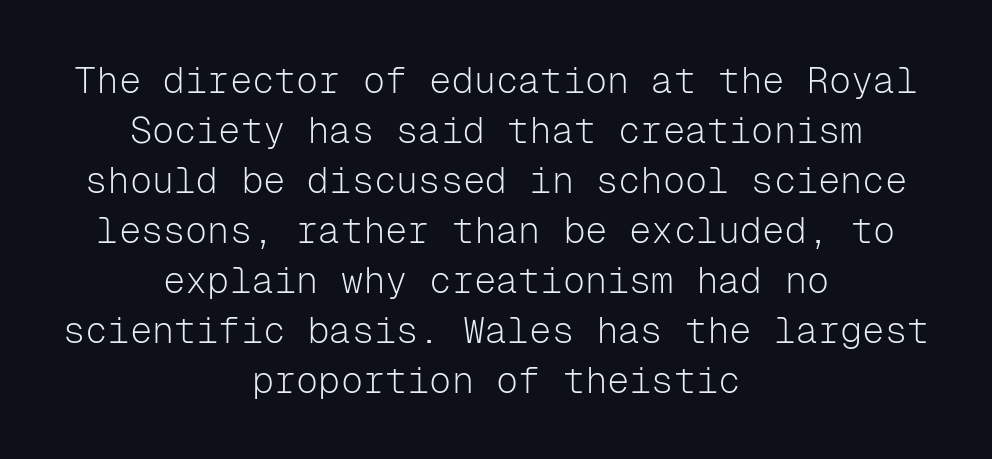
{"serif": "no", "italic": "no", "bold": "no", "weight": "light", "width": "normal", "stroke_contrast": "low", "x_height": "medium", "monospaced": "yes", "underline": "no", "align": "center", "line_spacing": "normal", "line_spacing_ratio": 1.35, "letter_spacing": "normal", "letter_spacing_em": 0.0, "glyph_px": 37}
